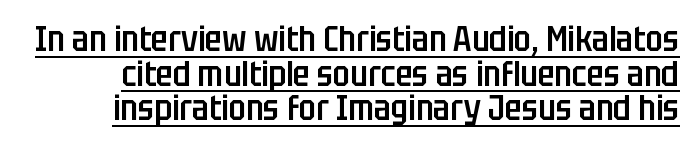
The image shows 35 px semibold, condensed sans-serif type, upright; set tight line spacing (0.99x), normal letter spacing, underlined; low stroke contrast and a large x-height.
